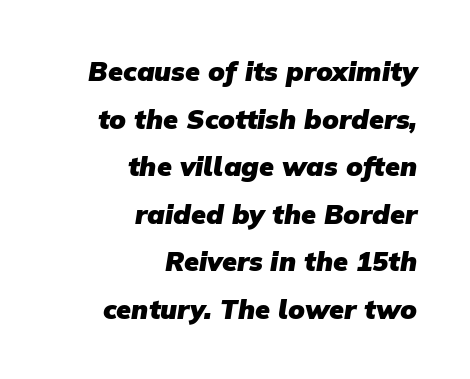
Tracking here is standard; glyphs follow each other at the usual distance. Casual observation: everything's shoved over to the right. Is the type bold? Yes — the strokes are clearly thick and heavy. The space directly below the letters is spotless.
